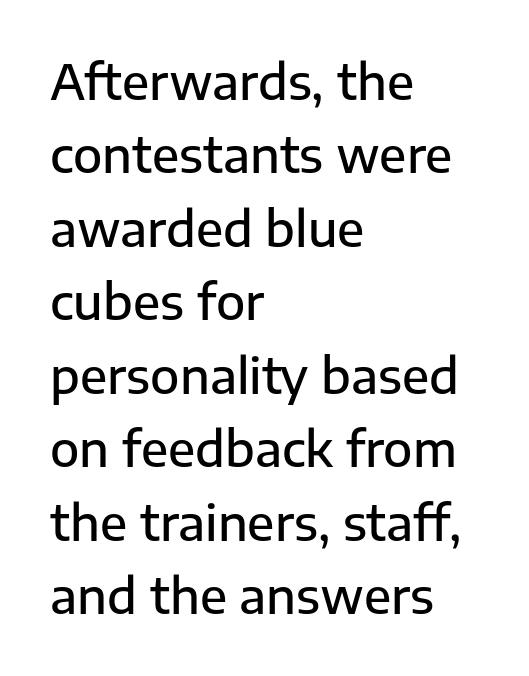
Honestly, the letter spacing is just normal — you wouldn't notice it. These lines are rendered in a variable-pitch font. The vertical gap from one line to the next is medium. You can tell from the bare stems that sans-serif type was used. The face used here is a semibold: visibly heavier than regular, lighter than bold. Every stem runs plumb, perpendicular to the baseline.
